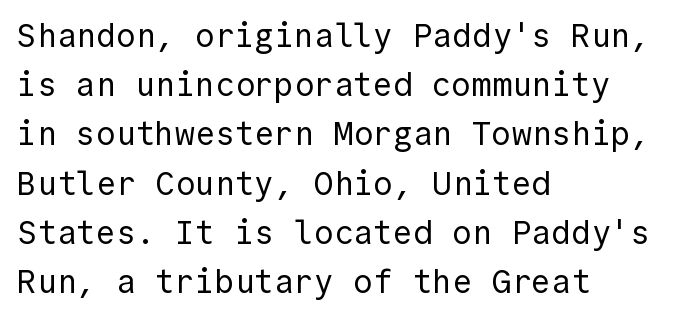
Q: Is the text bold? A: No.
Q: Is the text italic (slanted)? A: No, it is upright.
Q: Is the typeface a serif or a sans-serif typeface? A: Sans-serif.
Q: Is the text underlined? A: No.
Q: How is the paragraph aligned? A: Left-aligned.
Q: Is the spacing between letters normal or unusually wide? A: Normal.
Q: Is the spacing between lines tight, normal or loose? A: Normal.
Q: Width (condensed, normal, or wide)? A: Normal.
Q: x-height? A: Medium.
Q: Monospaced? A: Yes.
